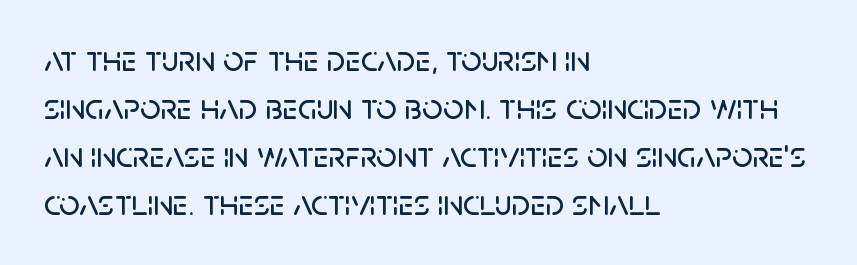
The image shows 36 px sans-serif type, upright; set left-aligned, normal line spacing (1.33x), normal letter spacing, not underlined; low stroke contrast and a large x-height.
